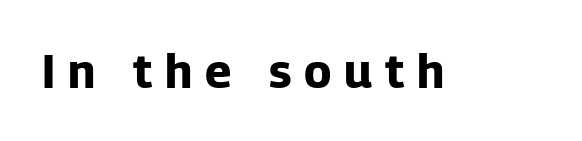
The typesetting leans heavy: a genuine bold. The typography opts for an upright posture over an oblique one. Do the characters align in a grid? No, the font is proportional. Display-style spreading of the glyphs; the letterfit is very open.
